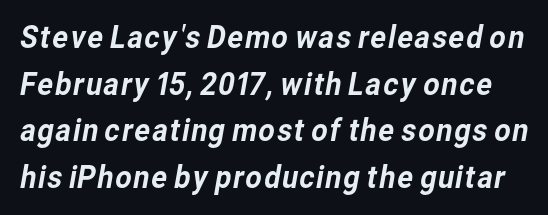
Q: Is the typeface a serif or a sans-serif typeface? A: Sans-serif.
Q: Is the text underlined? A: No.
Q: Is the spacing between letters normal or unusually wide? A: Normal.
Q: Is the spacing between lines tight, normal or loose? A: Normal.
Q: Width (condensed, normal, or wide)? A: Normal.
Q: Stroke contrast? A: Low.
Q: x-height? A: Medium.
Q: Monospaced? A: No.
